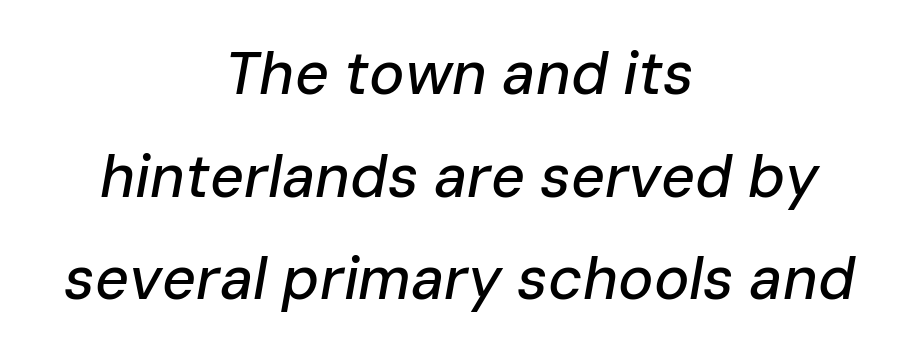
{"italic": "yes", "lean": "right", "slant_degrees": 10, "width": "normal", "stroke_contrast": "low", "x_height": "medium", "monospaced": "no", "underline": "no", "align": "center", "line_spacing_ratio": 1.74, "letter_spacing": "normal", "letter_spacing_em": 0.0, "glyph_px": 59}
